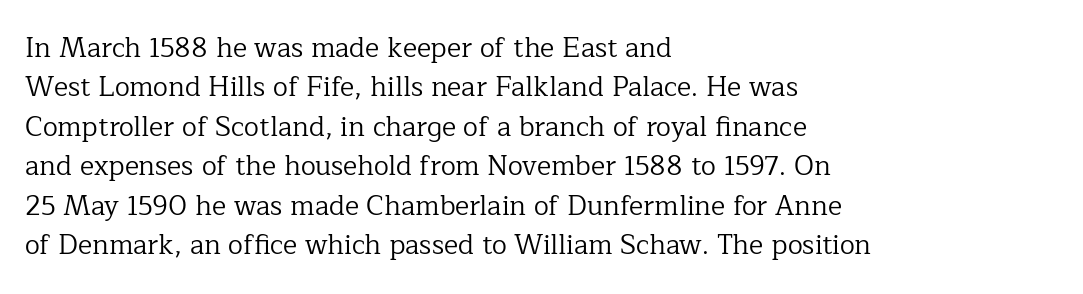
Q: Is the text bold? A: No.
Q: Is the text italic (slanted)? A: No, it is upright.
Q: Is the text underlined? A: No.
Q: How is the paragraph aligned? A: Left-aligned.
Q: Is the spacing between letters normal or unusually wide? A: Normal.
Q: Is the spacing between lines tight, normal or loose? A: Normal.
